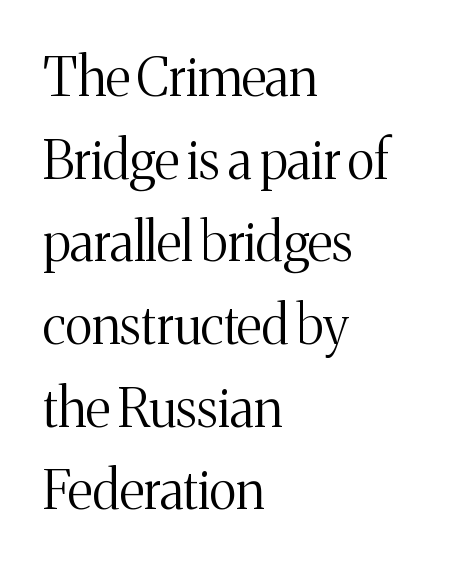
Q: Is the text bold? A: No.
Q: Is the text italic (slanted)? A: No, it is upright.
Q: Is the typeface a serif or a sans-serif typeface? A: Serif.
Q: Is the text underlined? A: No.
Q: How is the paragraph aligned? A: Left-aligned.
Q: Is the spacing between letters normal or unusually wide? A: Normal.
Q: Is the spacing between lines tight, normal or loose? A: Normal.
Q: Width (condensed, normal, or wide)? A: Normal.
Q: Stroke contrast? A: Medium.
Q: x-height? A: Medium.
Q: Monospaced? A: No.
